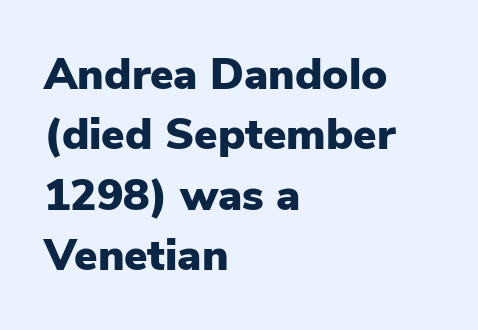
{"serif": "no", "italic": "no", "bold": "yes", "weight": "heavy", "width": "normal", "stroke_contrast": "low", "x_height": "medium", "monospaced": "no", "underline": "no", "align": "left", "line_spacing": "normal", "line_spacing_ratio": 1.37, "letter_spacing": "normal", "letter_spacing_em": 0.0, "glyph_px": 44}
